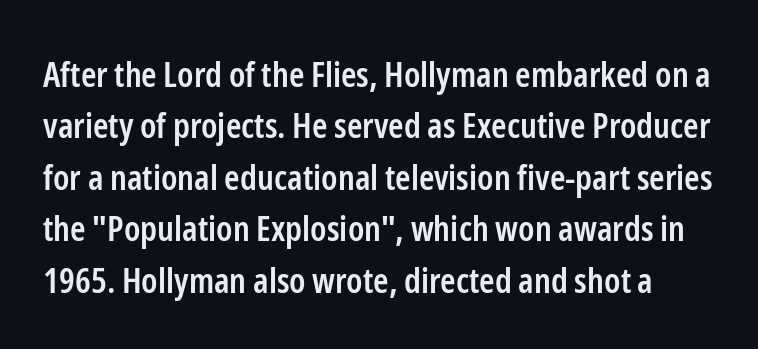
{"serif": "no", "italic": "no", "bold": "semi", "weight": "semibold", "width": "condensed", "stroke_contrast": "low", "x_height": "medium", "monospaced": "no", "underline": "no", "line_spacing": "normal", "line_spacing_ratio": 1.47, "letter_spacing": "normal", "letter_spacing_em": 0.0, "glyph_px": 35}
